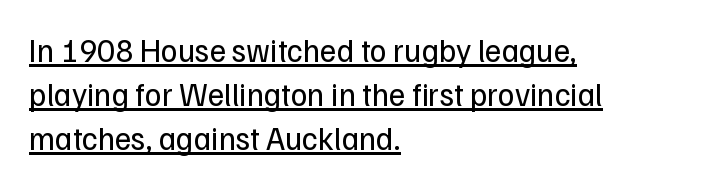
{"serif": "no", "italic": "no", "bold": "no", "weight": "regular", "width": "normal", "stroke_contrast": "low", "x_height": "medium", "monospaced": "no", "underline": "yes", "align": "left", "line_spacing": "normal", "line_spacing_ratio": 1.38, "letter_spacing": "normal", "letter_spacing_em": 0.0, "glyph_px": 32}
